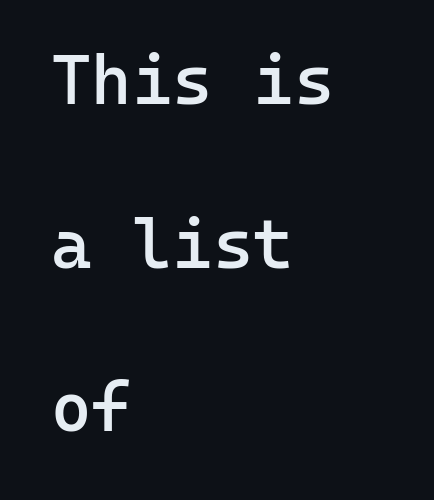
{"serif": "no", "italic": "no", "bold": "semi", "weight": "semibold", "width": "normal", "stroke_contrast": "low", "x_height": "medium", "monospaced": "yes", "underline": "no", "align": "left", "line_spacing": "loose", "line_spacing_ratio": 2.37, "letter_spacing": "normal", "letter_spacing_em": 0.0, "glyph_px": 69}
